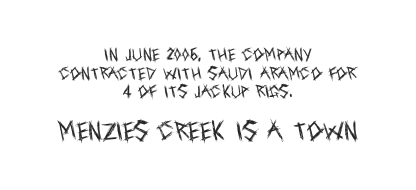
{"italic": "no", "bold": "no", "underline": "no", "align": "center", "line_spacing": "normal", "line_spacing_ratio": 1.33, "letter_spacing": "normal", "letter_spacing_em": 0.0, "larger_block": "second", "size_ratio": 1.5, "glyph_px": 21}
